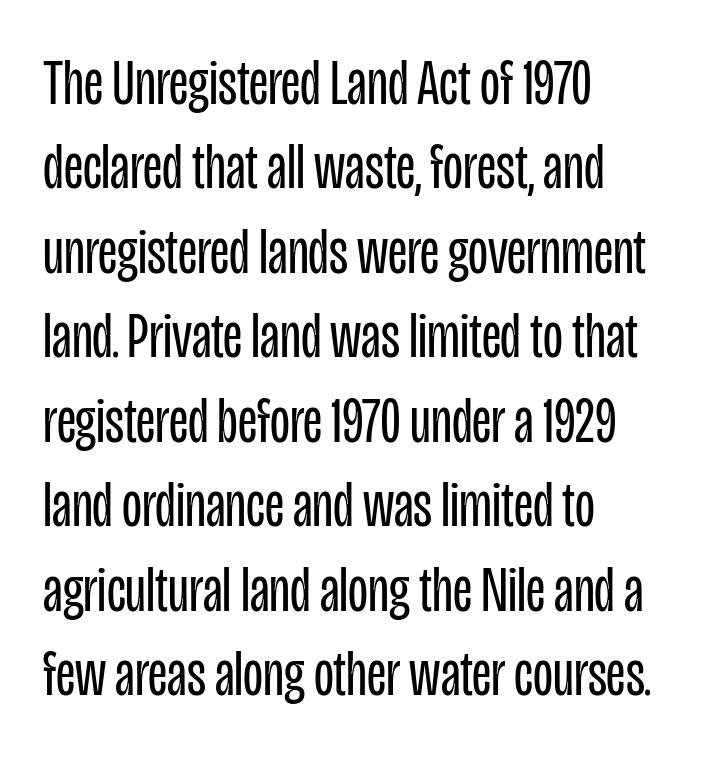
The image shows 65 px regular-weight, condensed sans-serif type, upright; set left-aligned, normal line spacing (1.3x), normal letter spacing, not underlined; low stroke contrast and a large x-height.
